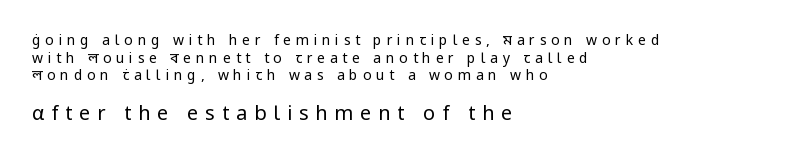
Q: Is the text bold? A: No.
Q: Is the text italic (slanted)? A: No, it is upright.
Q: Is the text underlined? A: No.
Q: How is the paragraph aligned? A: Left-aligned.
Q: Is the spacing between letters normal or unusually wide? A: Unusually wide.
Q: Is the spacing between lines tight, normal or loose? A: Normal.
Q: Which block of text is set in a larger size, the first (top) or the second (bottom)? A: The second (bottom) one.
